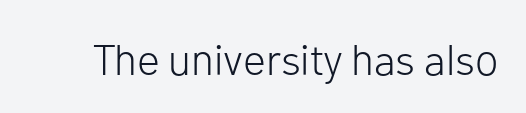
The image shows 43 px light sans-serif type, upright; set normal letter spacing, not underlined; low stroke contrast and a medium x-height.
